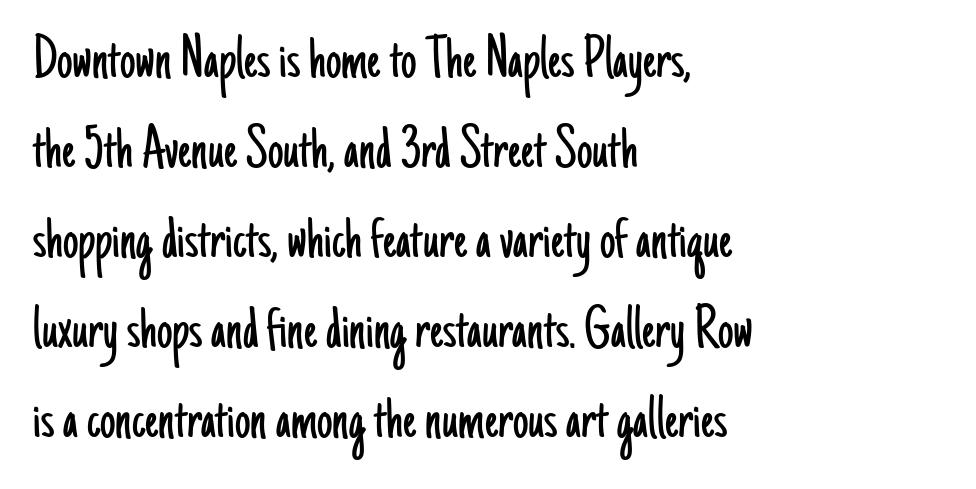
The image shows 62 px light, condensed sans-serif type, upright; set left-aligned, normal line spacing (1.45x), normal letter spacing, not underlined; low stroke contrast and a small x-height.
